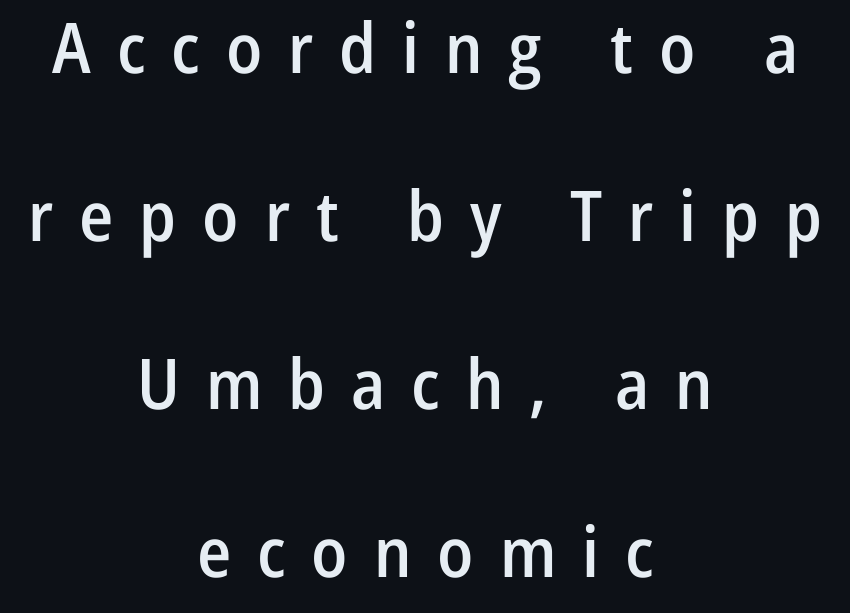
Each letter keeps its own natural width here, so spacing adapts to shape. This is sans-serif lettering, the kind often seen on screens and signage. A somewhat darkened texture: the type is semibold rather than bold. The type is letterspaced generously, with wide tracking.
